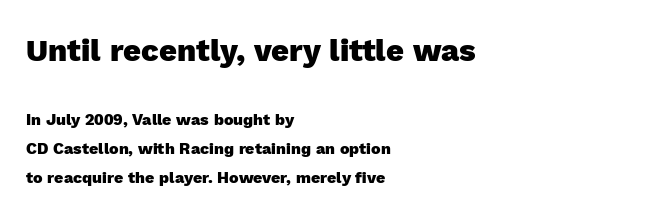
Q: Is the text bold? A: Yes.
Q: Is the text italic (slanted)? A: No, it is upright.
Q: Is the typeface a serif or a sans-serif typeface? A: Sans-serif.
Q: Is the text underlined? A: No.
Q: How is the paragraph aligned? A: Left-aligned.
Q: Is the spacing between letters normal or unusually wide? A: Normal.
Q: Which block of text is set in a larger size, the first (top) or the second (bottom)? A: The first (top) one.
Q: Width (condensed, normal, or wide)? A: Normal.
Q: x-height? A: Medium.
Q: Monospaced? A: No.
